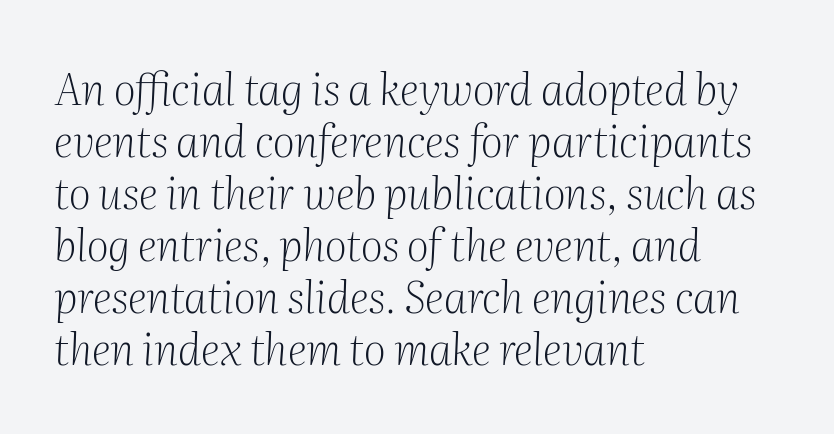
{"serif": "yes", "italic": "yes", "lean": "right", "slant_degrees": 2, "bold": "no", "weight": "light", "width": "normal", "stroke_contrast": "medium", "x_height": "medium", "monospaced": "no", "underline": "no", "align": "left", "line_spacing_ratio": 1.21, "letter_spacing": "normal", "letter_spacing_em": 0.0, "glyph_px": 43}
